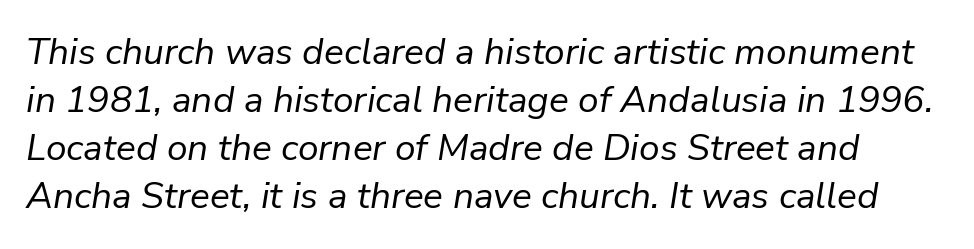
The image shows 37 px regular-weight type, italic (leaning right); set normal line spacing (1.3x), normal letter spacing, not underlined; low stroke contrast and a medium x-height.
